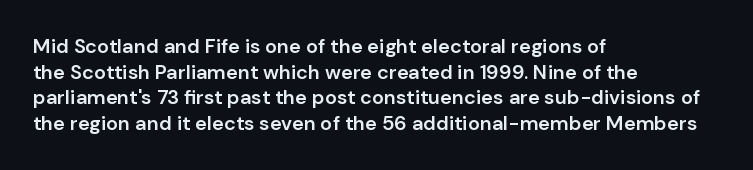
Q: Is the text bold? A: Semi-bold.
Q: Is the text italic (slanted)? A: No, it is upright.
Q: Is the text underlined? A: No.
Q: How is the paragraph aligned? A: Left-aligned.
Q: Is the spacing between letters normal or unusually wide? A: Normal.
Q: Is the spacing between lines tight, normal or loose? A: Normal.
